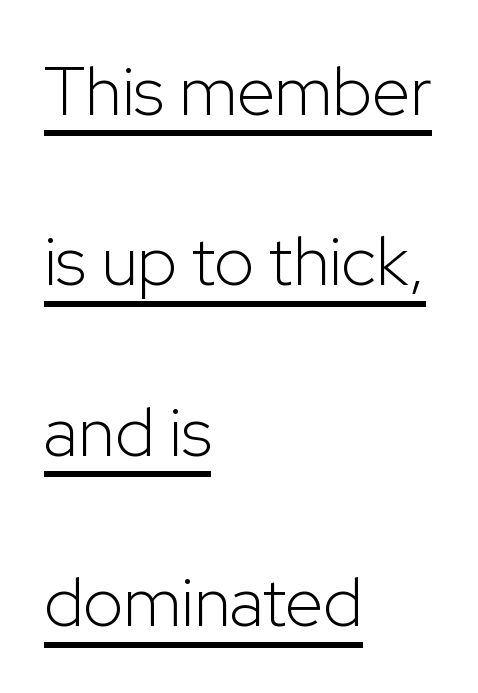
The image shows 69 px light sans-serif type, upright; set left-aligned, loose line spacing (2.47x), normal letter spacing, underlined; low stroke contrast and a medium x-height.
